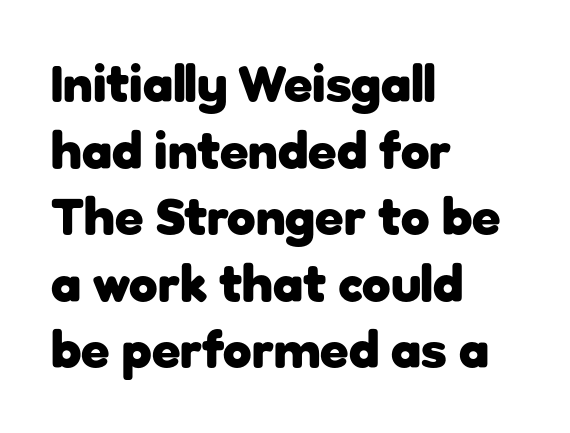
Q: Is the text bold? A: Yes.
Q: Is the text italic (slanted)? A: No, it is upright.
Q: Is the typeface a serif or a sans-serif typeface? A: Sans-serif.
Q: Is the text underlined? A: No.
Q: How is the paragraph aligned? A: Left-aligned.
Q: Is the spacing between letters normal or unusually wide? A: Normal.
Q: Is the spacing between lines tight, normal or loose? A: Normal.
Q: Width (condensed, normal, or wide)? A: Normal.
Q: Stroke contrast? A: Low.
Q: x-height? A: Medium.
Q: Monospaced? A: No.
